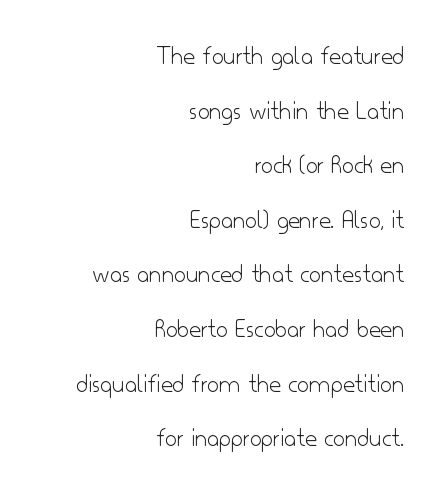
Q: Is the text bold? A: No.
Q: Is the text italic (slanted)? A: No, it is upright.
Q: Is the text underlined? A: No.
Q: How is the paragraph aligned? A: Right-aligned.
Q: Is the spacing between letters normal or unusually wide? A: Normal.
Q: Is the spacing between lines tight, normal or loose? A: Loose.
